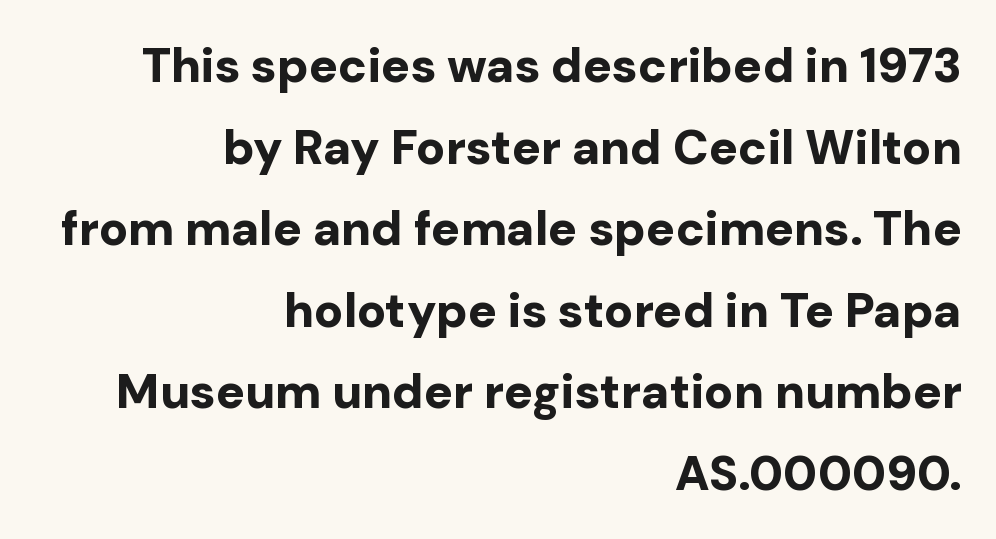
{"serif": "no", "italic": "no", "bold": "yes", "weight": "bold", "width": "normal", "stroke_contrast": "low", "x_height": "medium", "monospaced": "no", "underline": "no", "align": "right", "line_spacing": "normal", "line_spacing_ratio": 1.7, "letter_spacing": "normal", "letter_spacing_em": 0.0, "glyph_px": 48}
